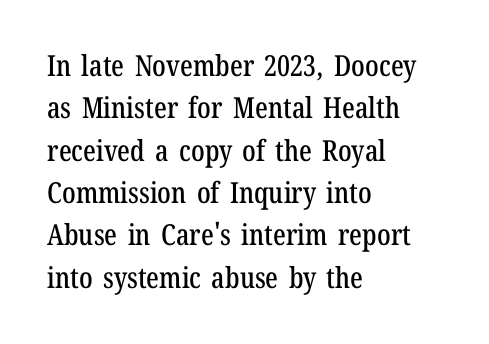
Anything drawn beneath the words? Only blank space. Nope, not italic — everything's standing straight. Proportional: the letters do not fall into vertical columns. Vertically, the passage feels balanced, rows spaced as you'd expect. Serifs: yes, visible at the terminals of the letterforms.
